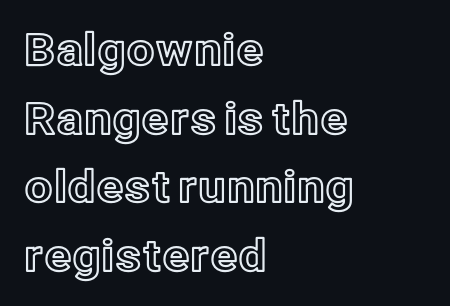
{"italic": "no", "width": "normal", "x_height": "medium", "monospaced": "no", "underline": "no", "align": "left", "line_spacing": "normal", "line_spacing_ratio": 1.56, "letter_spacing": "normal", "letter_spacing_em": 0.0, "glyph_px": 44}
